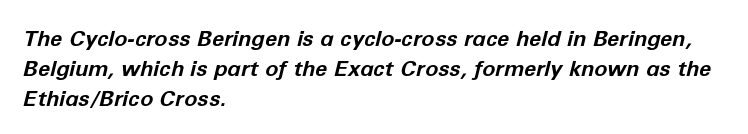
The image shows 22 px bold type, italic (leaning right); set left-aligned, normal line spacing (1.36x), normal letter spacing, not underlined.
